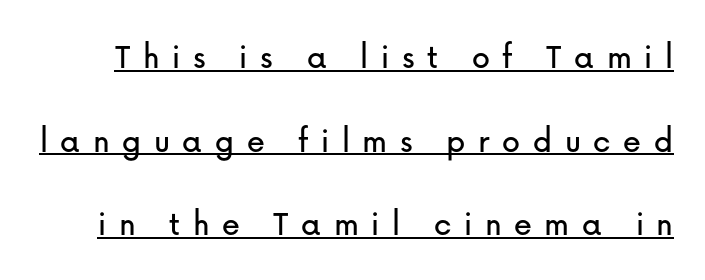
{"serif": "no", "italic": "no", "width": "normal", "stroke_contrast": "low", "x_height": "medium", "monospaced": "no", "underline": "yes", "line_spacing": "loose", "line_spacing_ratio": 2.32, "letter_spacing": "wide", "letter_spacing_em": 0.35, "glyph_px": 36}
